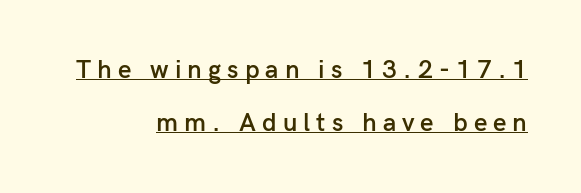
{"italic": "no", "bold": "semi", "underline": "yes", "align": "right", "line_spacing": "loose", "line_spacing_ratio": 2.03, "letter_spacing": "wide", "letter_spacing_em": 0.23, "glyph_px": 26}
